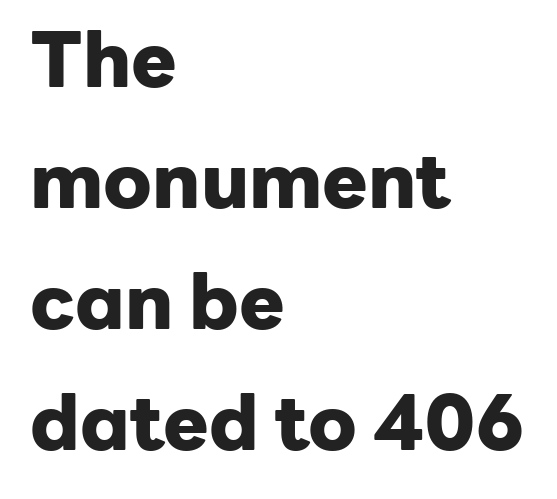
Unlike a traditional serif, this face leaves its strokes unadorned. Notice how the passage keeps a crisp vertical edge on the left only. The type sits square on the baseline with zero lean. A clean baseline with only descenders dipping below it. Plenty of ink on the page — the face is bold.
